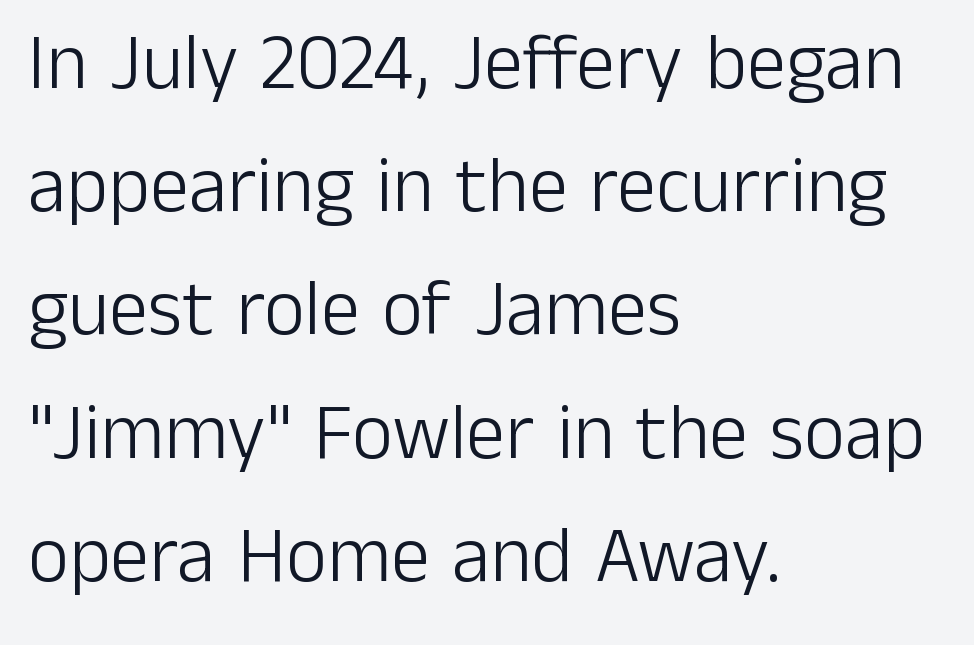
Q: Is the text bold? A: No.
Q: Is the text italic (slanted)? A: No, it is upright.
Q: Is the typeface a serif or a sans-serif typeface? A: Sans-serif.
Q: Is the text underlined? A: No.
Q: How is the paragraph aligned? A: Left-aligned.
Q: Is the spacing between letters normal or unusually wide? A: Normal.
Q: Is the spacing between lines tight, normal or loose? A: Normal.
Q: Width (condensed, normal, or wide)? A: Normal.
Q: Stroke contrast? A: Low.
Q: x-height? A: Medium.
Q: Monospaced? A: No.
